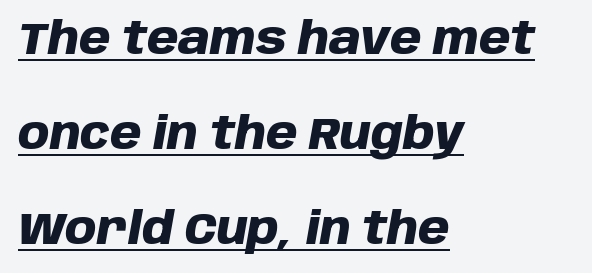
{"italic": "yes", "lean": "right", "slant_degrees": 10, "bold": "yes", "weight": "heavy", "width": "normal", "stroke_contrast": "low", "x_height": "large", "monospaced": "no", "underline": "yes", "align": "left", "line_spacing": "loose", "line_spacing_ratio": 2.11, "letter_spacing": "normal", "letter_spacing_em": 0.0, "glyph_px": 45}
